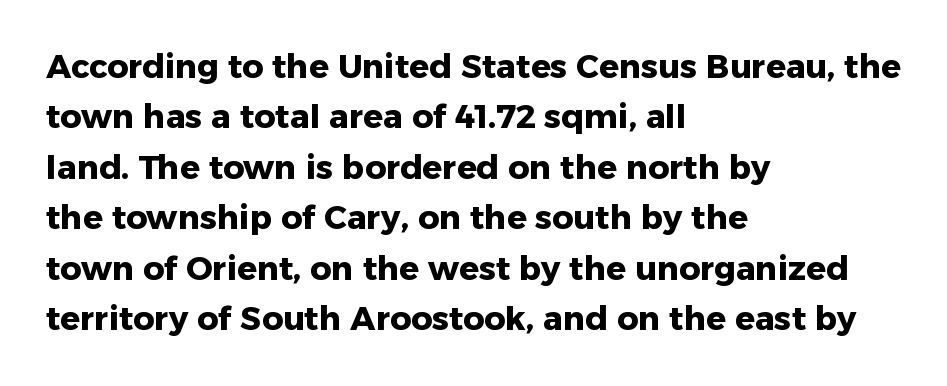
The image shows 33 px heavy sans-serif type, upright; set left-aligned, normal line spacing (1.53x), normal letter spacing, not underlined; low stroke contrast and a medium x-height.
